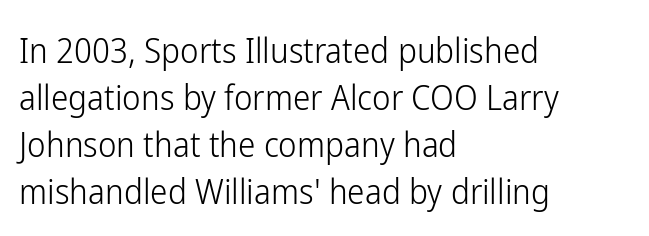
The image shows 35 px light, condensed sans-serif type, upright; set left-aligned, normal line spacing (1.34x), normal letter spacing, not underlined; low stroke contrast and a medium x-height.
